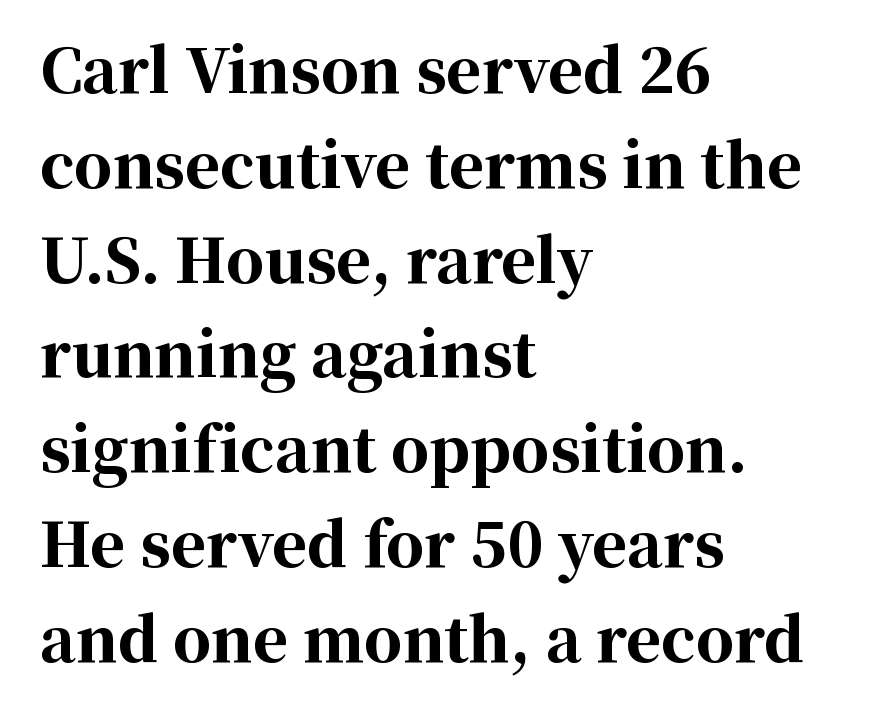
The image shows 60 px bold serif type, upright; set left-aligned, normal line spacing (1.58x), normal letter spacing, not underlined; high stroke contrast and a medium x-height.
